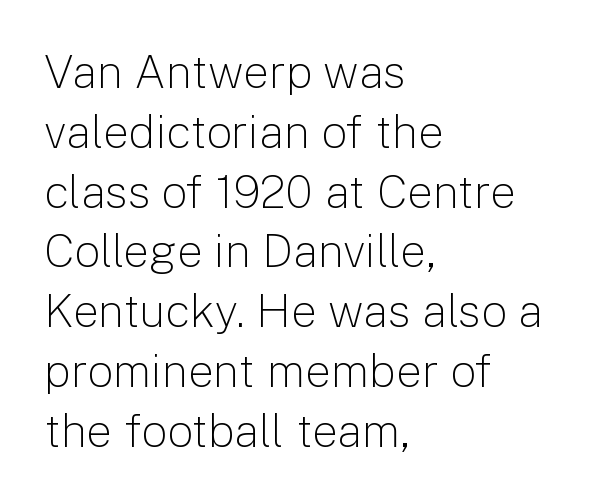
The image shows 46 px light sans-serif type, upright; set left-aligned, normal line spacing (1.3x), normal letter spacing, not underlined; low stroke contrast and a medium x-height.
